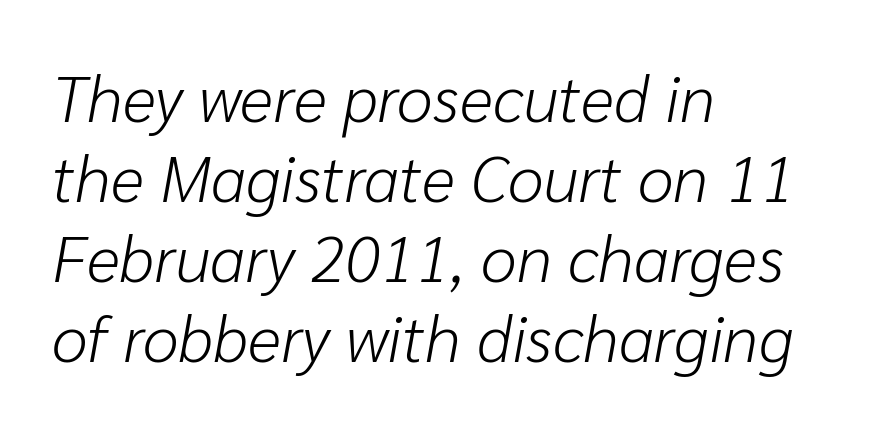
The image shows 65 px light type, italic (leaning right); set left-aligned, line spacing 1.23x, normal letter spacing, not underlined; low stroke contrast and a medium x-height.
